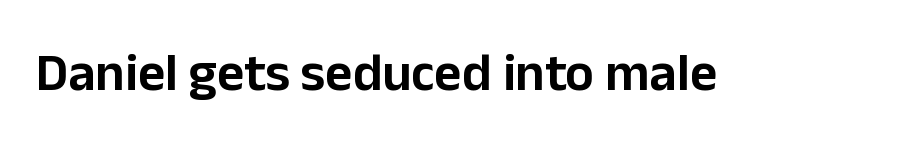
Q: Is the text italic (slanted)? A: No, it is upright.
Q: Is the typeface a serif or a sans-serif typeface? A: Sans-serif.
Q: Is the text underlined? A: No.
Q: Is the spacing between letters normal or unusually wide? A: Normal.
Q: Width (condensed, normal, or wide)? A: Normal.
Q: Stroke contrast? A: Low.
Q: x-height? A: Medium.
Q: Monospaced? A: No.
